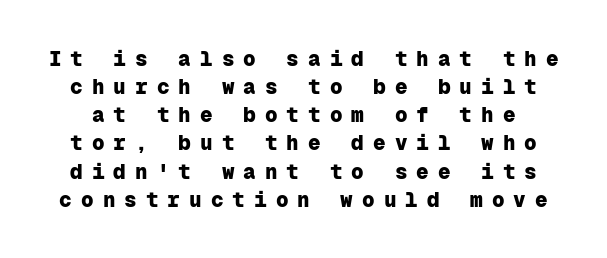
Unmarked baselines from the first word to the last. Quick note: not italic, upright. Pretty heavy lettering here — definitely bold. The designer left line spacing at the default.
